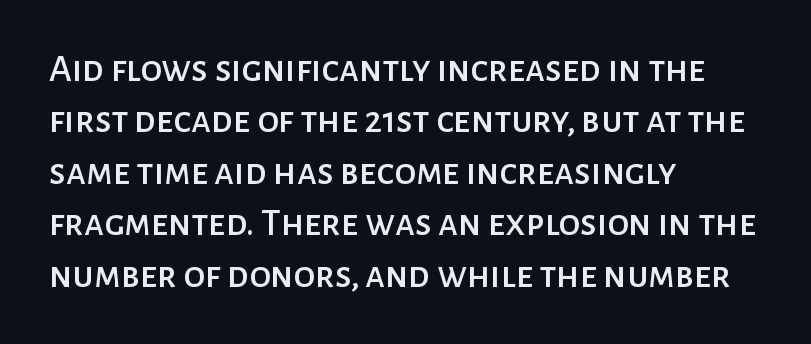
The image shows 39 px sans-serif type, upright; set left-aligned, normal line spacing (1.32x), normal letter spacing, not underlined; low stroke contrast and a medium x-height.
